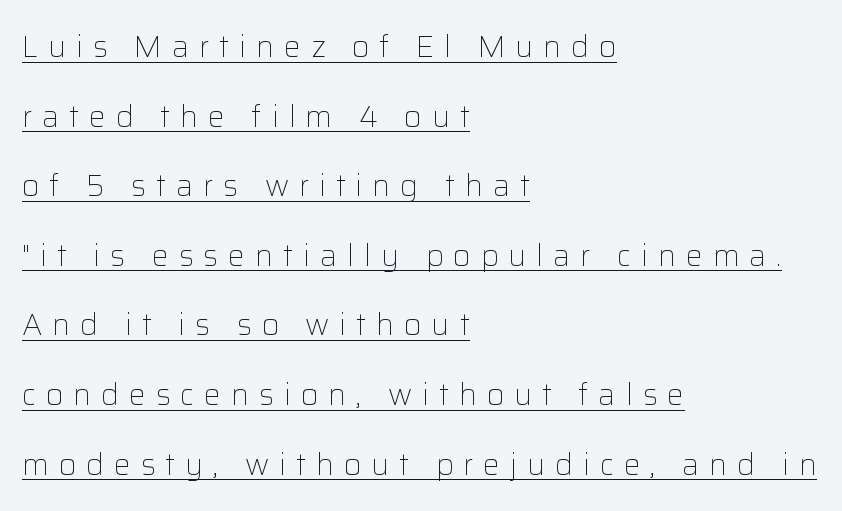
{"serif": "no", "italic": "no", "bold": "no", "weight": "light", "width": "normal", "stroke_contrast": "low", "x_height": "medium", "monospaced": "no", "underline": "yes", "align": "left", "line_spacing": "loose", "line_spacing_ratio": 2.32, "letter_spacing": "wide", "letter_spacing_em": 0.33, "glyph_px": 30}
